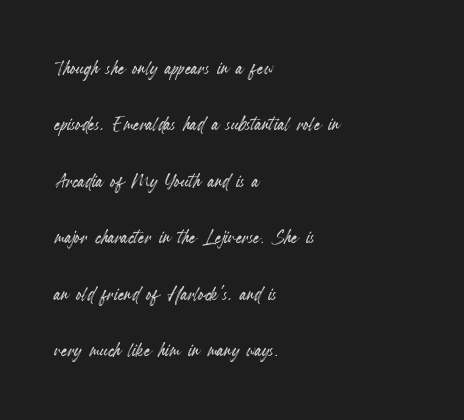
Q: Is the text italic (slanted)? A: Yes.
Q: Is the text underlined? A: No.
Q: How is the paragraph aligned? A: Left-aligned.
Q: Is the spacing between letters normal or unusually wide? A: Normal.
Q: Is the spacing between lines tight, normal or loose? A: Loose.
